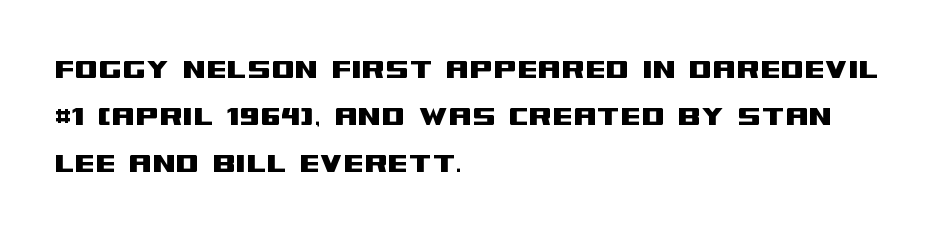
The letters advance in unequal steps, a hallmark of proportional type. Inter-character spacing is left at the font's built-in metrics. Letterform terminals end flat and unadorned throughout the passage. Nobody drew a line under any word here.
